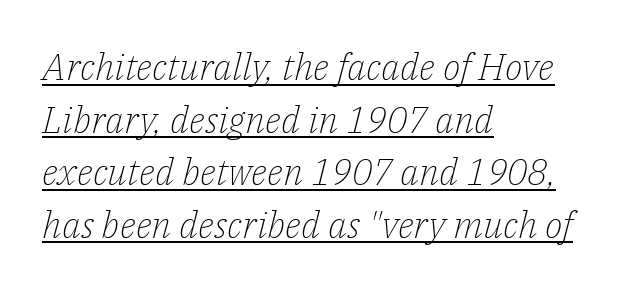
Q: Is the text bold? A: No.
Q: Is the text italic (slanted)? A: Yes, it leans right by about 14 degrees.
Q: Is the typeface a serif or a sans-serif typeface? A: Serif.
Q: Is the text underlined? A: Yes.
Q: How is the paragraph aligned? A: Left-aligned.
Q: Is the spacing between letters normal or unusually wide? A: Normal.
Q: Is the spacing between lines tight, normal or loose? A: Normal.
Q: Width (condensed, normal, or wide)? A: Normal.
Q: Stroke contrast? A: Low.
Q: x-height? A: Medium.
Q: Monospaced? A: No.
